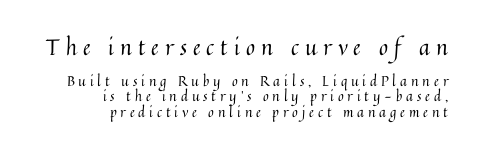
Q: Is the text bold? A: No.
Q: Is the text underlined? A: No.
Q: How is the paragraph aligned? A: Right-aligned.
Q: Is the spacing between letters normal or unusually wide? A: Unusually wide.
Q: Is the spacing between lines tight, normal or loose? A: Tight.
Q: Which block of text is set in a larger size, the first (top) or the second (bottom)? A: The first (top) one.
